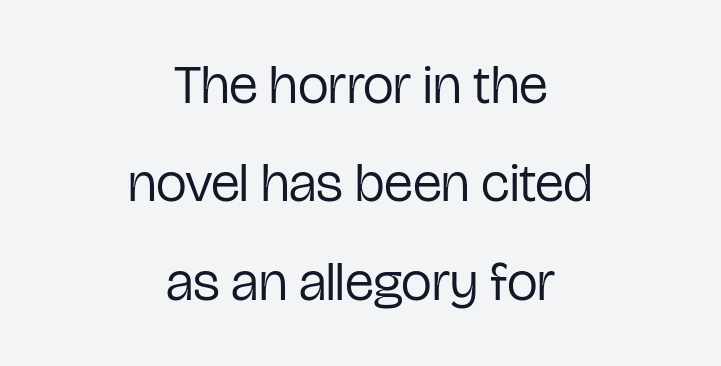
Q: Is the text bold? A: No.
Q: Is the text italic (slanted)? A: No, it is upright.
Q: Is the typeface a serif or a sans-serif typeface? A: Sans-serif.
Q: Is the text underlined? A: No.
Q: How is the paragraph aligned? A: Centered.
Q: Is the spacing between letters normal or unusually wide? A: Normal.
Q: Width (condensed, normal, or wide)? A: Condensed.
Q: Stroke contrast? A: Low.
Q: x-height? A: Medium.
Q: Monospaced? A: No.
